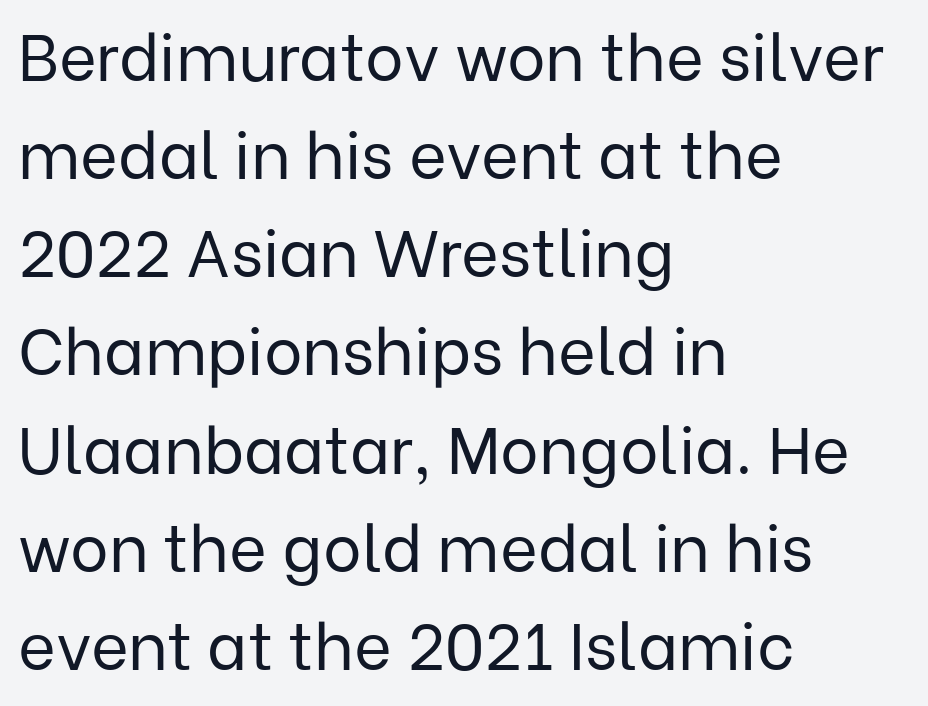
Stroke thickness stays within the range of a standard reading face or lighter. Between one letter and the next there's only the usual sliver of space. Examine the stroke ends and you'll find no serifs. In CSS terms this would be text-align: left. Evenly set lines give the paragraph a standard silhouette.
